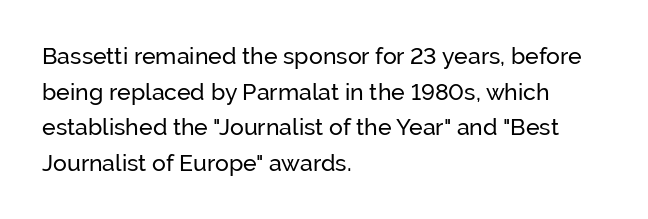
The image shows 23 px text type, upright; set left-aligned, normal line spacing (1.55x), normal letter spacing, not underlined.
